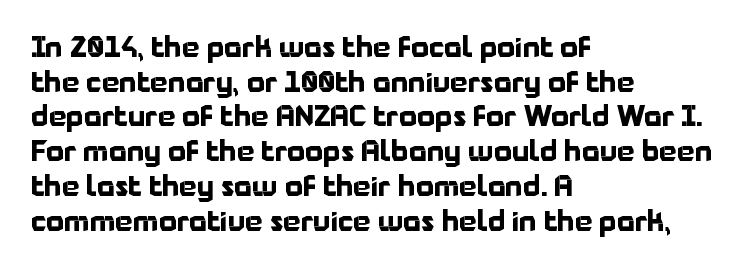
Q: Is the text bold? A: Yes.
Q: Is the text italic (slanted)? A: No, it is upright.
Q: Is the typeface a serif or a sans-serif typeface? A: Sans-serif.
Q: Is the text underlined? A: No.
Q: How is the paragraph aligned? A: Left-aligned.
Q: Is the spacing between letters normal or unusually wide? A: Normal.
Q: Width (condensed, normal, or wide)? A: Normal.
Q: Stroke contrast? A: Low.
Q: x-height? A: Medium.
Q: Monospaced? A: No.
